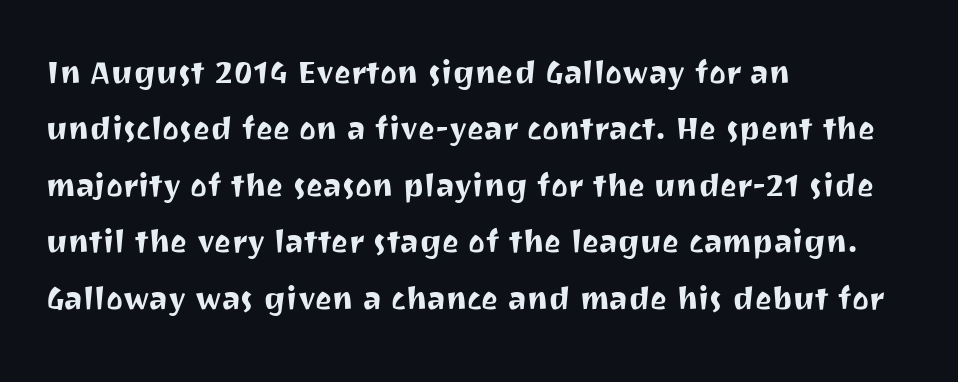
{"serif": "no", "italic": "no", "width": "normal", "stroke_contrast": "medium", "x_height": "medium", "monospaced": "no", "underline": "no", "align": "left", "line_spacing": "normal", "line_spacing_ratio": 1.41, "letter_spacing": "normal", "letter_spacing_em": 0.0, "glyph_px": 40}
